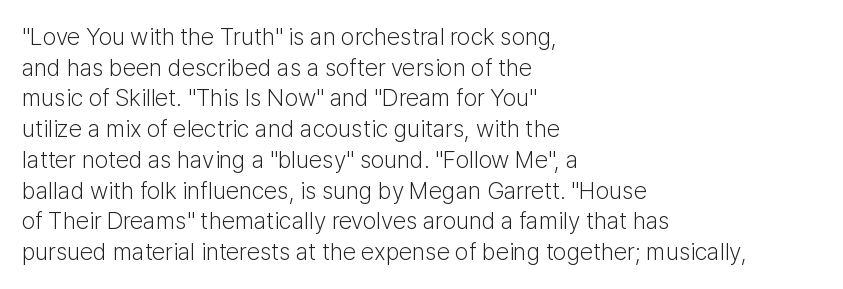
Q: Is the text bold? A: No.
Q: Is the text italic (slanted)? A: No, it is upright.
Q: Is the text underlined? A: No.
Q: How is the paragraph aligned? A: Left-aligned.
Q: Is the spacing between letters normal or unusually wide? A: Normal.
Q: Is the spacing between lines tight, normal or loose? A: Normal.
